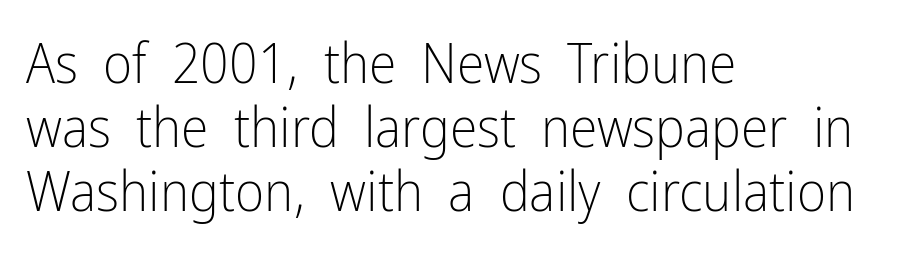
Stroke thickness stays within the range of a standard reading face or lighter. The string is rendered with underlining switched off. The setting favours the left margin, as ordinary paragraphs usually do. Nobody touched the tracking dial on this one.
